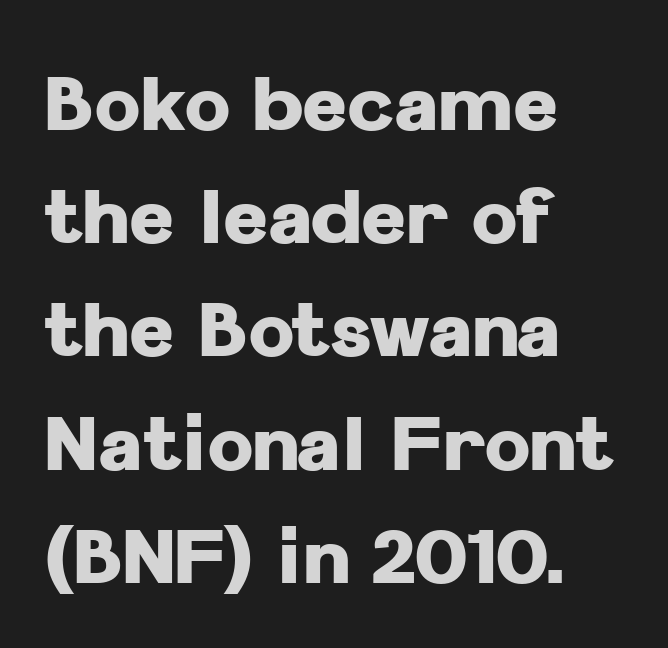
A roman cut, with each character standing at attention. Students, observe: this is what conventionally led text looks like. Nobody drew a line under any word here. Character widths vary here, with narrow letters taking less room than wide ones. Stroke thickness is high; the sample reads as a true bold. Compared with typical body copy, the letter spacing here is the same.
